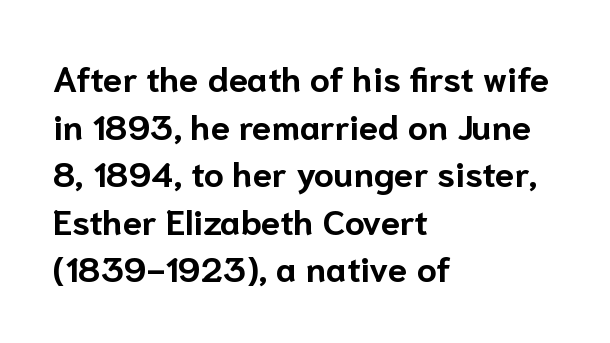
The image shows 35 px bold sans-serif type, upright; set left-aligned, normal line spacing (1.36x), normal letter spacing, not underlined; low stroke contrast and a medium x-height.
